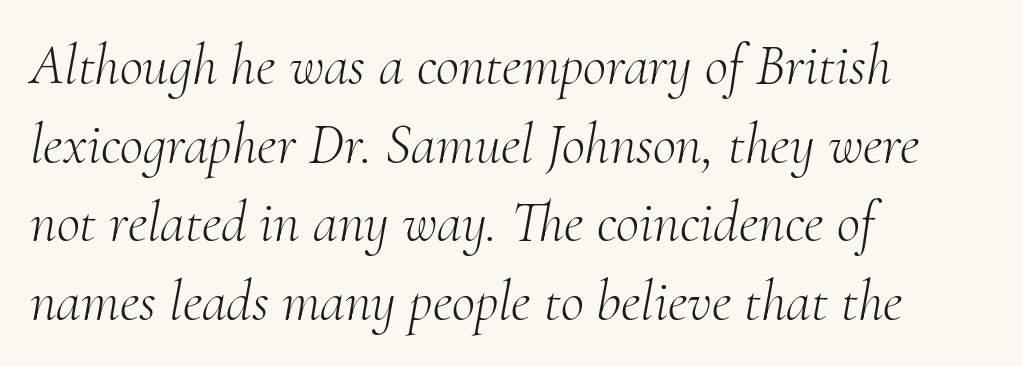
The string is rendered with underlining switched off. The passage is arranged the way most books set body copy — flush left. A typesetter would call this leading conventional body-copy spacing. Heaviness? Minimal to ordinary, like unemphasized prose.
